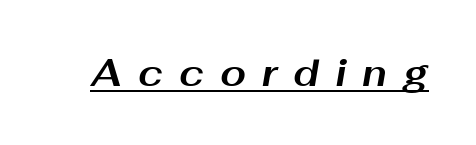
Q: Is the text bold? A: Yes.
Q: Is the text italic (slanted)? A: Yes, it leans right by about 10 degrees.
Q: Is the text underlined? A: Yes.
Q: Is the spacing between letters normal or unusually wide? A: Unusually wide.
Q: Width (condensed, normal, or wide)? A: Wide.
Q: Stroke contrast? A: Medium.
Q: x-height? A: Medium.
Q: Monospaced? A: No.
